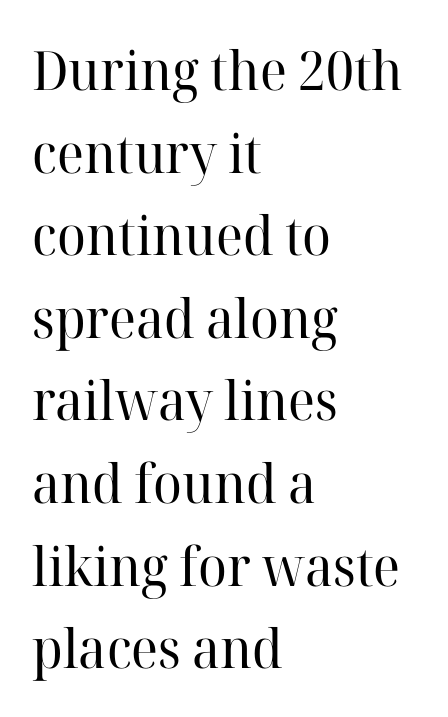
The image shows 54 px regular-weight serif type, upright; set left-aligned, normal line spacing (1.53x), normal letter spacing, not underlined; high stroke contrast and a medium x-height.
